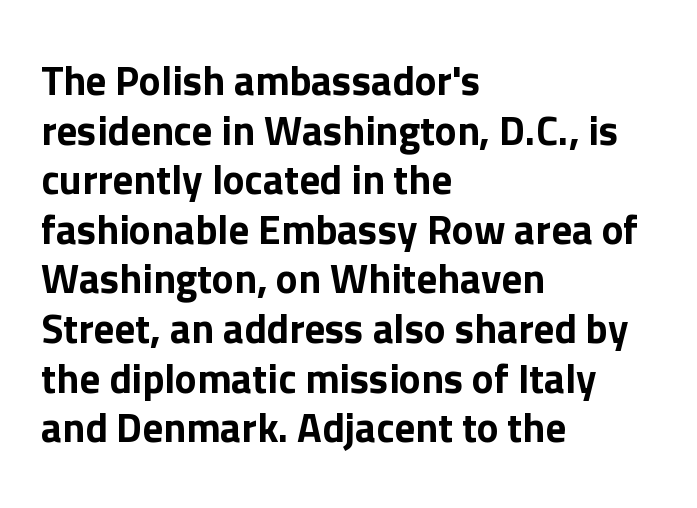
{"serif": "no", "italic": "no", "width": "normal", "stroke_contrast": "low", "x_height": "medium", "monospaced": "no", "underline": "no", "align": "left", "line_spacing_ratio": 1.21, "letter_spacing": "normal", "letter_spacing_em": 0.0, "glyph_px": 41}
